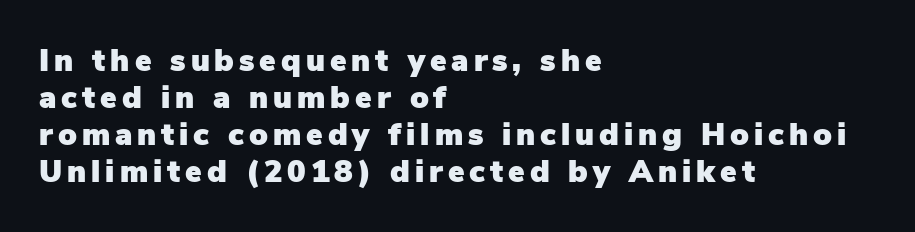
Q: Is the text italic (slanted)? A: No, it is upright.
Q: Is the typeface a serif or a sans-serif typeface? A: Sans-serif.
Q: Is the text underlined? A: No.
Q: How is the paragraph aligned? A: Left-aligned.
Q: Width (condensed, normal, or wide)? A: Normal.
Q: Stroke contrast? A: Low.
Q: x-height? A: Medium.
Q: Monospaced? A: No.
